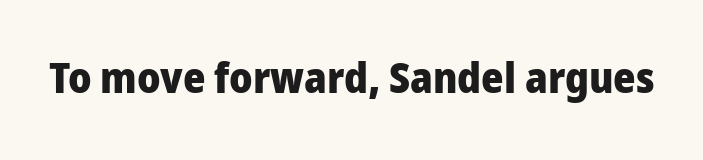
Q: Is the text bold? A: Yes.
Q: Is the text italic (slanted)? A: No, it is upright.
Q: Is the typeface a serif or a sans-serif typeface? A: Sans-serif.
Q: Is the text underlined? A: No.
Q: Is the spacing between letters normal or unusually wide? A: Normal.
Q: Width (condensed, normal, or wide)? A: Normal.
Q: Stroke contrast? A: Low.
Q: x-height? A: Medium.
Q: Monospaced? A: No.
